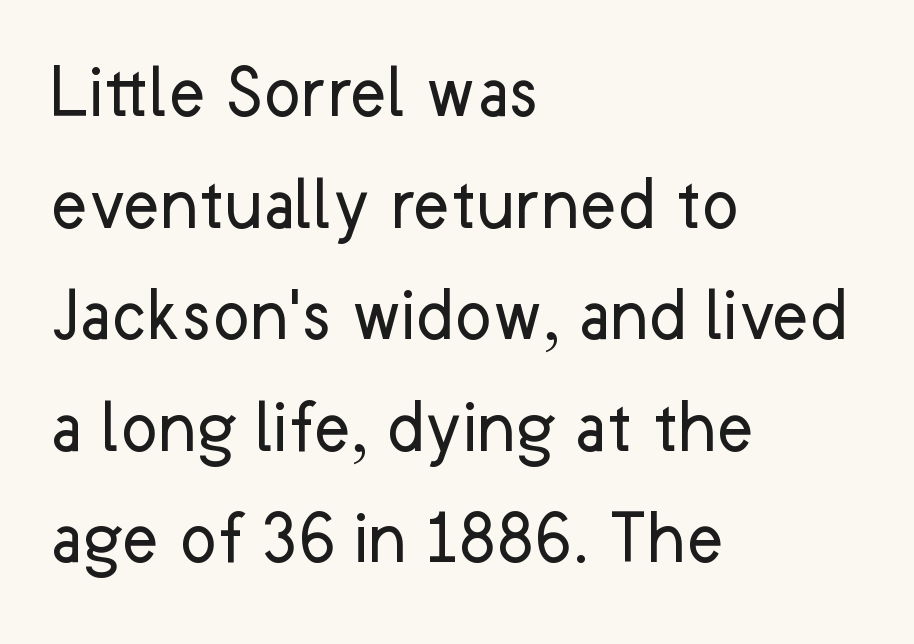
The image shows 78 px regular-weight sans-serif type, upright; set left-aligned, normal line spacing (1.43x), normal letter spacing, not underlined; low stroke contrast and a medium x-height.
